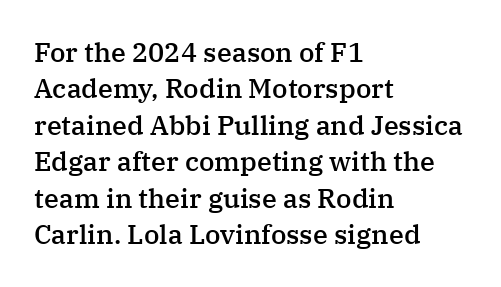
{"italic": "no", "bold": "semi", "underline": "no", "align": "left", "line_spacing": "normal", "line_spacing_ratio": 1.35, "letter_spacing": "normal", "letter_spacing_em": 0.0, "glyph_px": 27}
